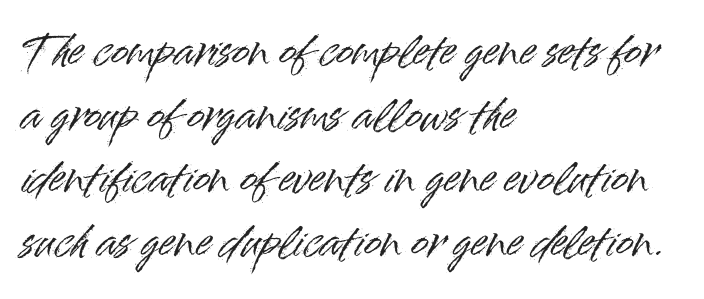
{"serif": "no", "width": "normal", "stroke_contrast": "high", "x_height": "small", "monospaced": "no", "underline": "no", "align": "left", "line_spacing": "normal", "line_spacing_ratio": 1.55, "letter_spacing": "normal", "letter_spacing_em": 0.0, "glyph_px": 41}
